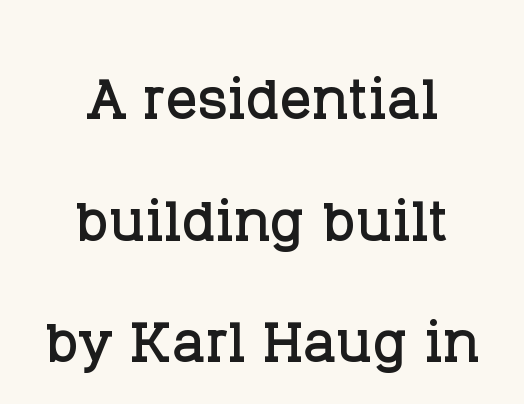
{"serif": "yes", "italic": "no", "width": "normal", "stroke_contrast": "low", "x_height": "large", "monospaced": "no", "underline": "no", "align": "center", "line_spacing": "normal", "line_spacing_ratio": 1.56, "letter_spacing": "normal", "letter_spacing_em": 0.0, "glyph_px": 78}
